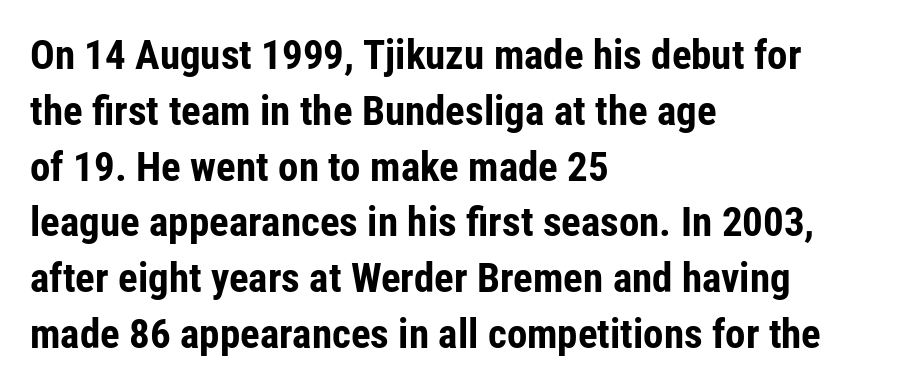
Q: Is the text bold? A: Yes.
Q: Is the text italic (slanted)? A: No, it is upright.
Q: Is the typeface a serif or a sans-serif typeface? A: Sans-serif.
Q: Is the text underlined? A: No.
Q: How is the paragraph aligned? A: Left-aligned.
Q: Is the spacing between letters normal or unusually wide? A: Normal.
Q: Is the spacing between lines tight, normal or loose? A: Normal.
Q: Width (condensed, normal, or wide)? A: Condensed.
Q: Stroke contrast? A: Low.
Q: x-height? A: Medium.
Q: Monospaced? A: No.
